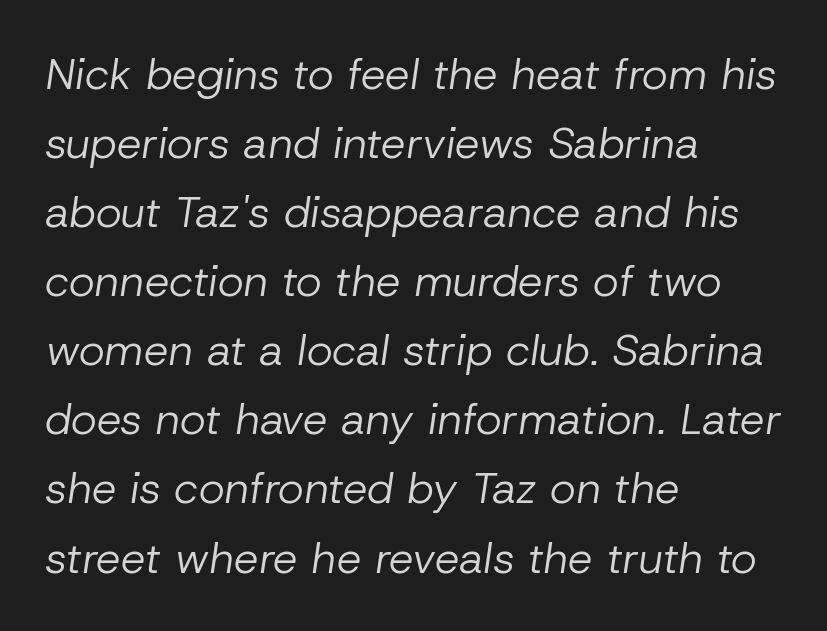
The image shows 44 px regular-weight type, italic (leaning right); set left-aligned, normal line spacing (1.57x), normal letter spacing, not underlined; low stroke contrast and a medium x-height.
